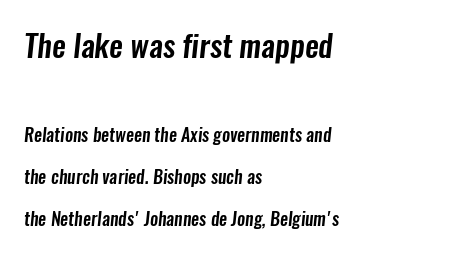
{"serif": "no", "width": "condensed", "stroke_contrast": "low", "x_height": "medium", "monospaced": "no", "underline": "no", "align": "left", "line_spacing": "loose", "line_spacing_ratio": 2.35, "letter_spacing": "normal", "letter_spacing_em": 0.0, "larger_block": "first", "size_ratio": 1.72, "glyph_px": 31}
